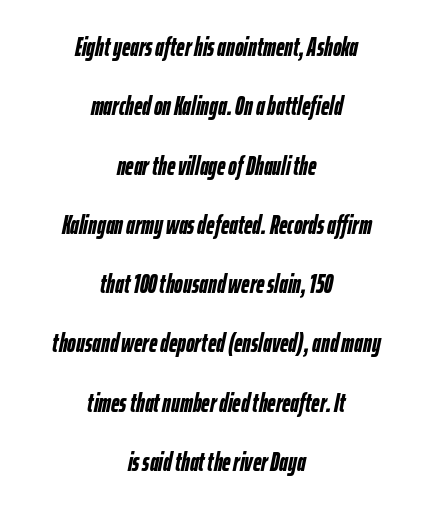
{"italic": "yes", "lean": "right", "slant_degrees": 12, "bold": "yes", "underline": "no", "align": "center", "line_spacing": "loose", "line_spacing_ratio": 2.28, "letter_spacing": "normal", "letter_spacing_em": 0.0, "glyph_px": 26}
